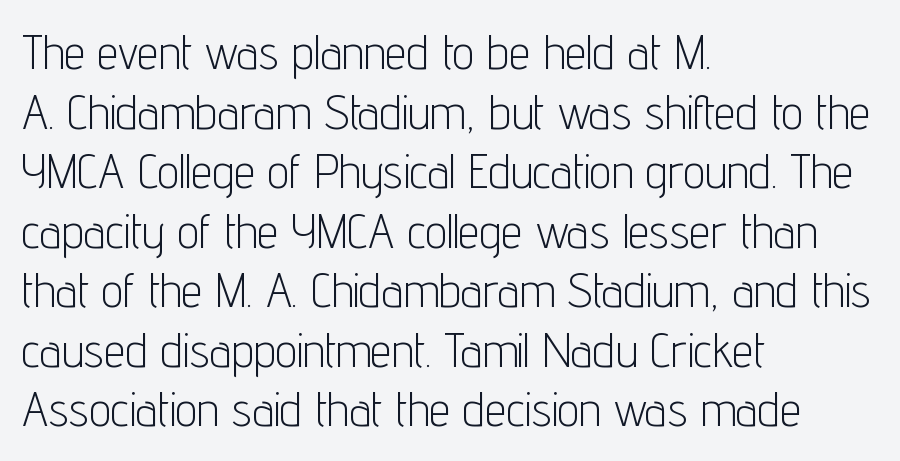
{"serif": "no", "italic": "no", "bold": "no", "weight": "light", "width": "condensed", "stroke_contrast": "low", "x_height": "medium", "monospaced": "no", "underline": "no", "align": "left", "line_spacing_ratio": 1.24, "letter_spacing": "normal", "letter_spacing_em": 0.0, "glyph_px": 48}
